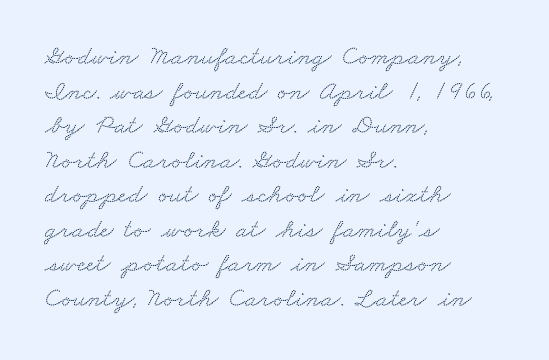
{"underline": "no", "align": "left", "line_spacing": "normal", "line_spacing_ratio": 1.28, "letter_spacing": "normal", "letter_spacing_em": 0.0, "glyph_px": 27}
